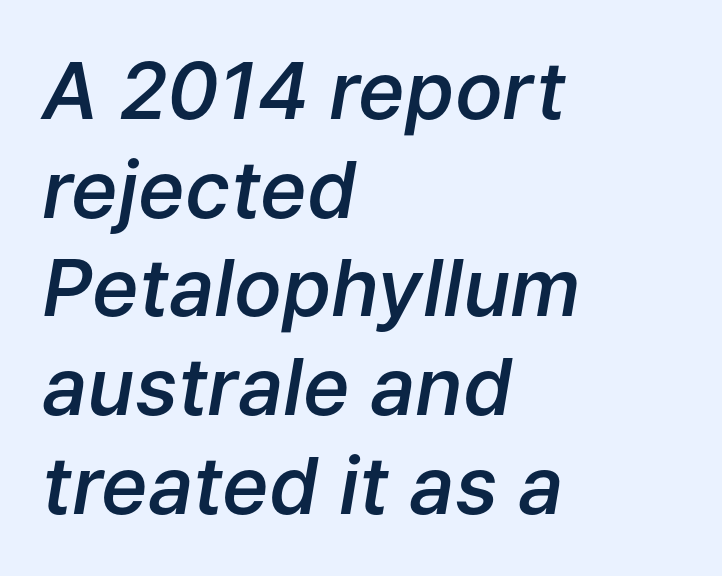
Q: Is the text bold? A: Semi-bold.
Q: Is the text italic (slanted)? A: Yes, it leans right by about 9 degrees.
Q: Is the text underlined? A: No.
Q: How is the paragraph aligned? A: Left-aligned.
Q: Is the spacing between letters normal or unusually wide? A: Normal.
Q: Is the spacing between lines tight, normal or loose? A: Normal.
Q: Width (condensed, normal, or wide)? A: Normal.
Q: Stroke contrast? A: Low.
Q: x-height? A: Medium.
Q: Monospaced? A: No.
